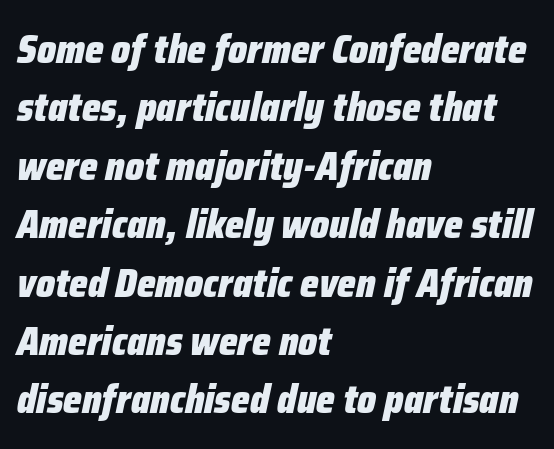
{"italic": "yes", "lean": "right", "slant_degrees": 12, "bold": "yes", "weight": "heavy", "width": "condensed", "stroke_contrast": "low", "x_height": "medium", "monospaced": "no", "underline": "no", "align": "left", "line_spacing": "normal", "line_spacing_ratio": 1.46, "letter_spacing": "normal", "letter_spacing_em": 0.0, "glyph_px": 40}
